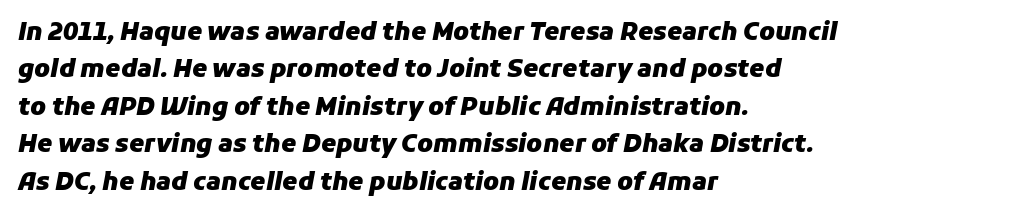
The paragraph shown leans on its left margin. Regular leading. Designer's note — italics engaged. These lines carry a lot of weight — the face is fully bold. Check under the words: just untouched page.
